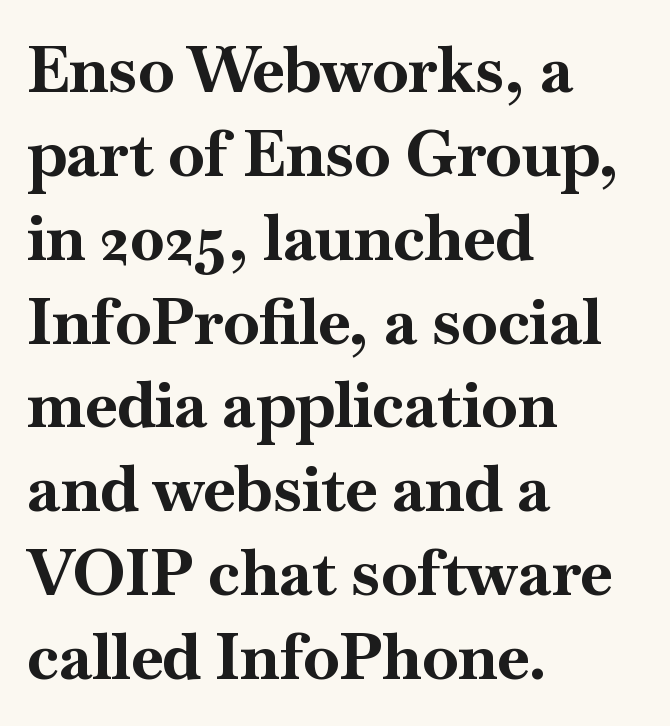
The image shows 65 px bold serif type, upright; set left-aligned, normal line spacing (1.29x), normal letter spacing, not underlined; high stroke contrast and a small x-height.
